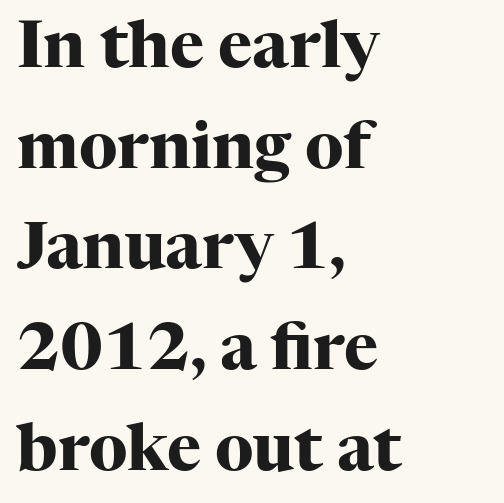
Q: Is the text bold? A: Yes.
Q: Is the text italic (slanted)? A: No, it is upright.
Q: Is the typeface a serif or a sans-serif typeface? A: Serif.
Q: Is the text underlined? A: No.
Q: How is the paragraph aligned? A: Left-aligned.
Q: Is the spacing between letters normal or unusually wide? A: Normal.
Q: Is the spacing between lines tight, normal or loose? A: Normal.
Q: Width (condensed, normal, or wide)? A: Normal.
Q: Stroke contrast? A: High.
Q: x-height? A: Medium.
Q: Monospaced? A: No.
